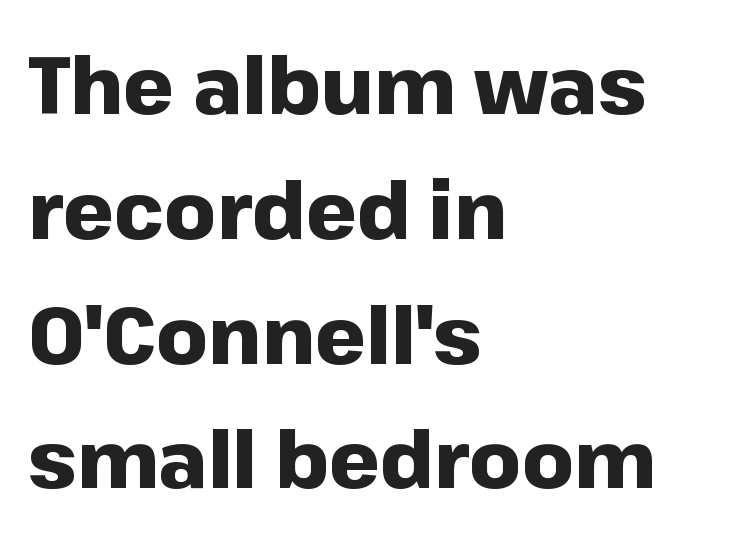
The string is rendered with underlining switched off. The passage shown is typeset with a sans-serif family. Summary of vertical rhythm: regular, with standard interline spacing. The gaps between neighbouring characters are ordinary and unremarkable.
